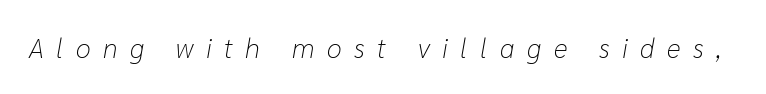
{"italic": "yes", "lean": "right", "slant_degrees": 10, "bold": "no", "underline": "no", "letter_spacing": "wide", "letter_spacing_em": 0.46, "glyph_px": 27}
